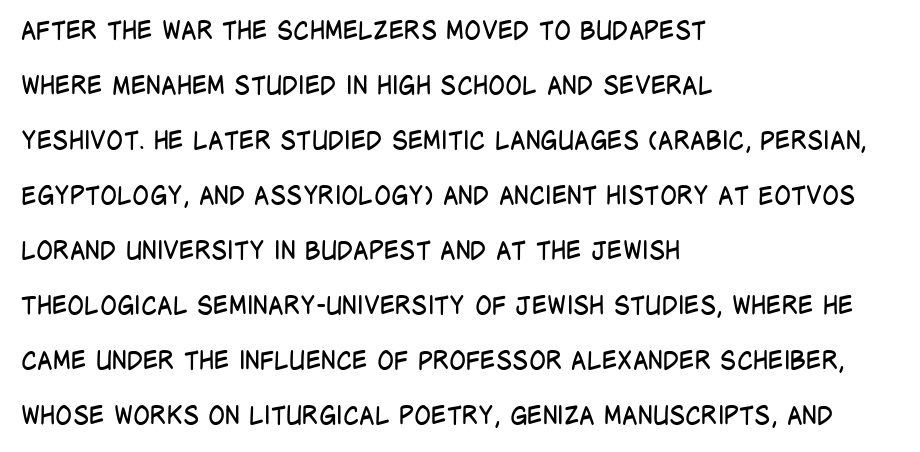
Q: Is the text bold? A: No.
Q: Is the text italic (slanted)? A: No, it is upright.
Q: Is the text underlined? A: No.
Q: How is the paragraph aligned? A: Left-aligned.
Q: Is the spacing between letters normal or unusually wide? A: Normal.
Q: Is the spacing between lines tight, normal or loose? A: Loose.
